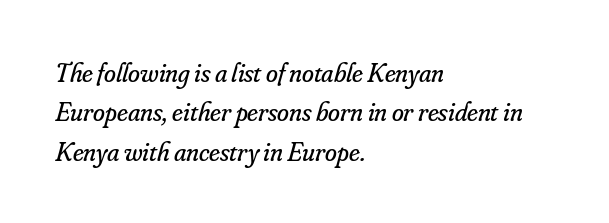
The axis of the letterforms is tilted away from vertical. Leading matches the norm, producing a regular column. Weight: not bold — regular or lighter. Students, note that the glyphs here touch the page at normal intervals.
